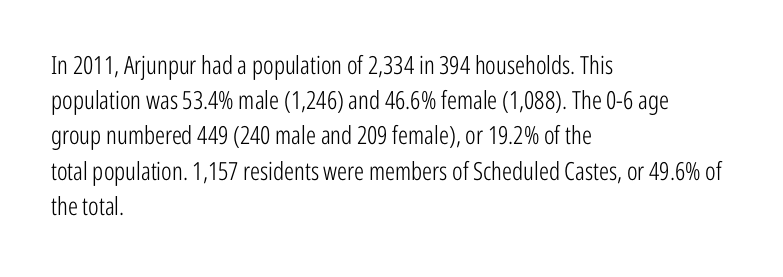
Weight: not bold — regular or lighter. Summary of vertical rhythm: regular, with standard interline spacing. Italic? Not at all — the glyphs are vertical. Words appear dense and cohesive because spacing is normal. Glance below the letters and you will spot only blank space.
